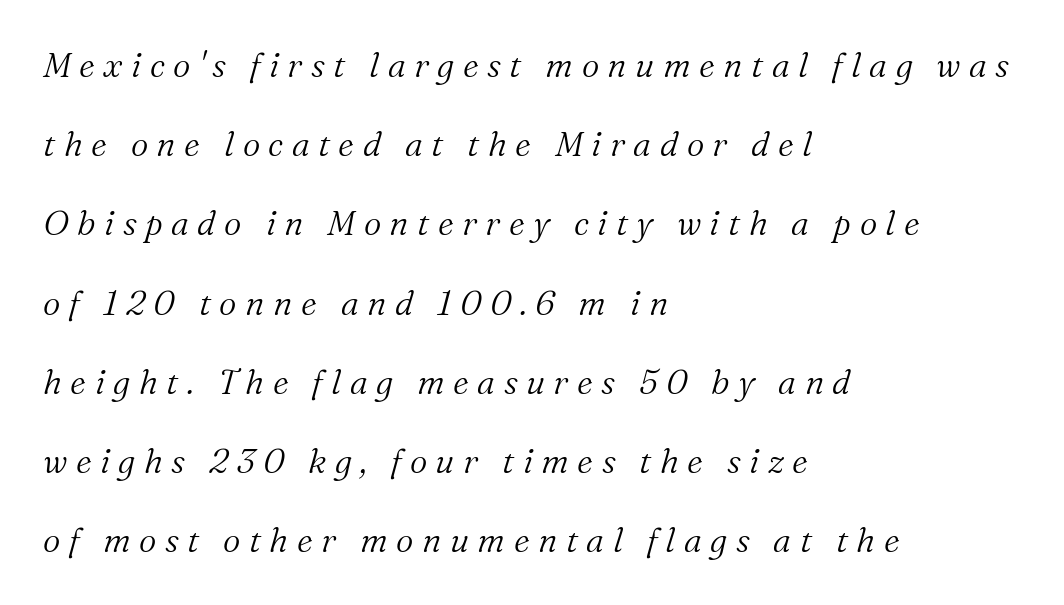
Little horizontal feet cap the strokes, marking this as serif type. Think of a printed novel: that variable character pitch is what you see here. The passage shown leans; its letterforms are oblique. Check the space under the baseline: it is left empty. If you measured baseline to baseline, you'd find a long distance.
